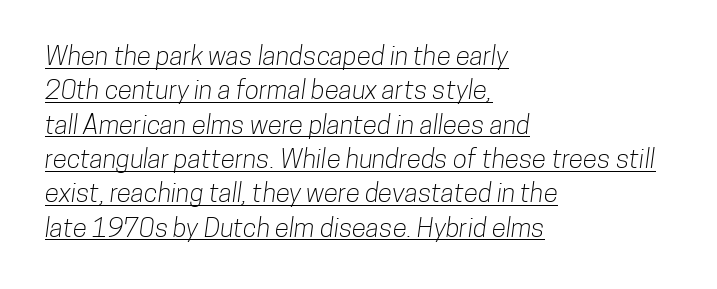
Q: Is the text underlined? A: Yes.
Q: How is the paragraph aligned? A: Left-aligned.
Q: Is the spacing between letters normal or unusually wide? A: Normal.
Q: Is the spacing between lines tight, normal or loose? A: Normal.
